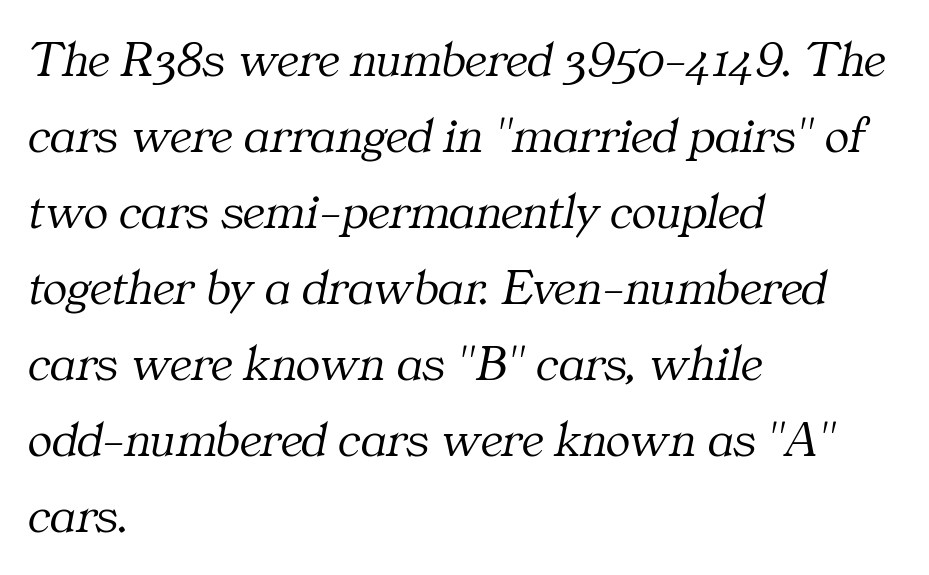
Q: Is the text bold? A: No.
Q: Is the text italic (slanted)? A: Yes, it leans right by about 11 degrees.
Q: Is the typeface a serif or a sans-serif typeface? A: Serif.
Q: Is the text underlined? A: No.
Q: How is the paragraph aligned? A: Left-aligned.
Q: Is the spacing between letters normal or unusually wide? A: Normal.
Q: Is the spacing between lines tight, normal or loose? A: Normal.
Q: Width (condensed, normal, or wide)? A: Normal.
Q: Stroke contrast? A: Medium.
Q: x-height? A: Medium.
Q: Monospaced? A: No.
